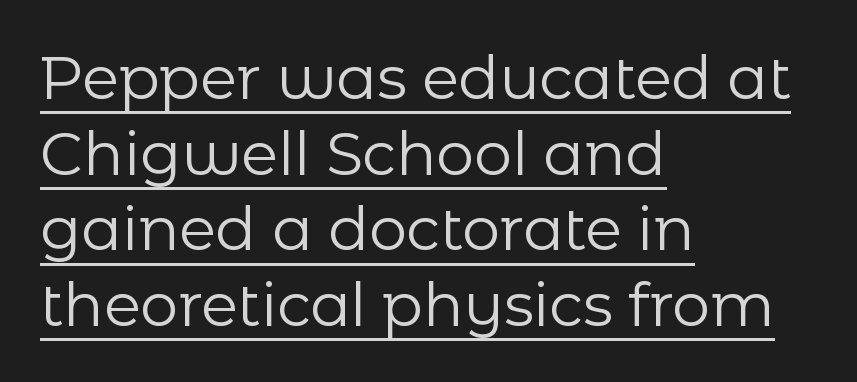
In terms of posture, this sample is upright. Honestly, the underline is the first thing you notice here. Ink coverage per letter is moderate at most. Note the varied advance widths — an 'i' is clearly narrower than an 'm'. This rendering uses left alignment, leaving the right contour irregular.
